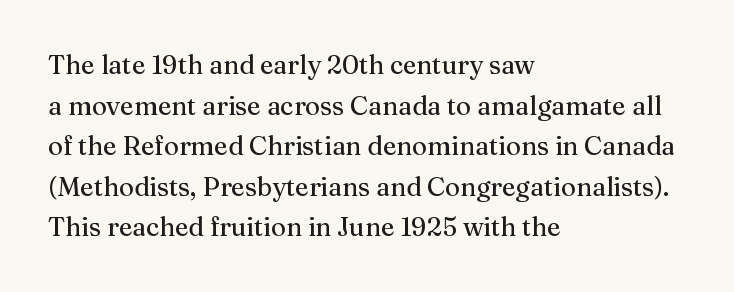
{"italic": "no", "bold": "no", "underline": "no", "align": "left", "line_spacing": "normal", "line_spacing_ratio": 1.56, "letter_spacing": "normal", "letter_spacing_em": 0.0, "glyph_px": 26}
